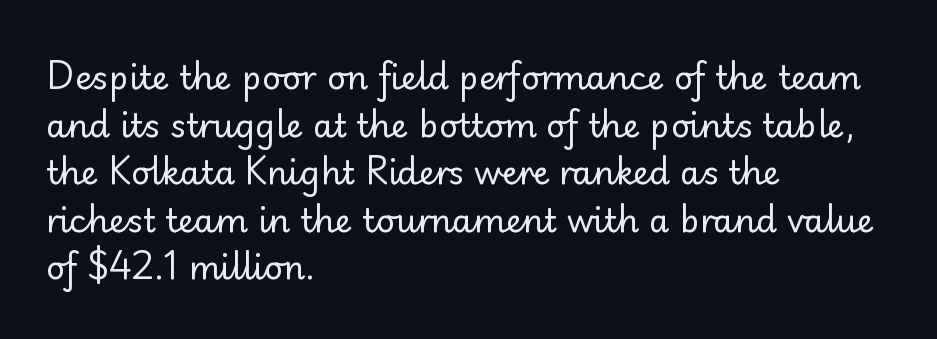
The image shows 33 px regular-weight sans-serif type, upright; set left-aligned, normal line spacing (1.44x), normal letter spacing, not underlined; low stroke contrast and a small x-height.
